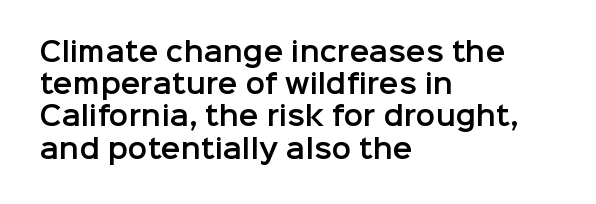
Q: Is the text italic (slanted)? A: No, it is upright.
Q: Is the text underlined? A: No.
Q: How is the paragraph aligned? A: Left-aligned.
Q: Is the spacing between letters normal or unusually wide? A: Normal.
